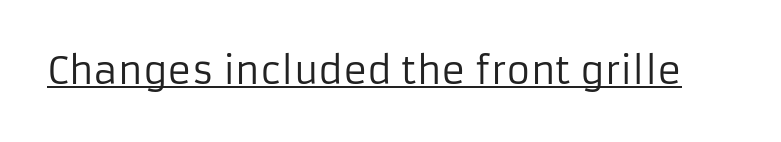
The typography opts for an upright posture over an oblique one. Words appear dense and cohesive because spacing is normal. The passage shown is underscored from start to finish. This is sans-serif lettering, the kind often seen on screens and signage. The rendering uses natural spacing where letterforms have individual widths. Stroke thickness stays within the range of a standard reading face or lighter.
